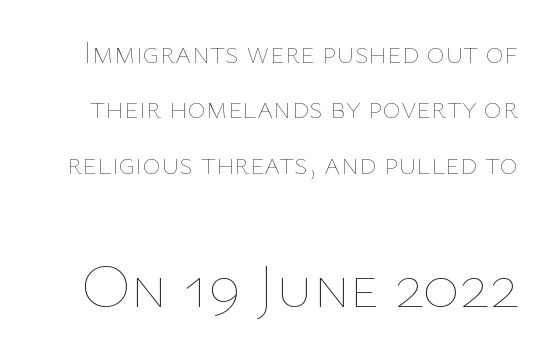
Q: Is the text bold? A: No.
Q: Is the text italic (slanted)? A: No, it is upright.
Q: Is the text underlined? A: No.
Q: Is the spacing between letters normal or unusually wide? A: Normal.
Q: Which block of text is set in a larger size, the first (top) or the second (bottom)? A: The second (bottom) one.
Q: Width (condensed, normal, or wide)? A: Normal.
Q: Stroke contrast? A: Low.
Q: x-height? A: Medium.
Q: Monospaced? A: No.
